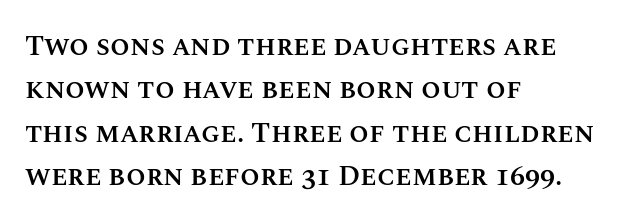
{"italic": "no", "bold": "semi", "weight": "semibold", "width": "normal", "stroke_contrast": "medium", "x_height": "large", "monospaced": "no", "underline": "no", "align": "left", "line_spacing": "normal", "line_spacing_ratio": 1.55, "letter_spacing": "normal", "letter_spacing_em": 0.0, "glyph_px": 28}
